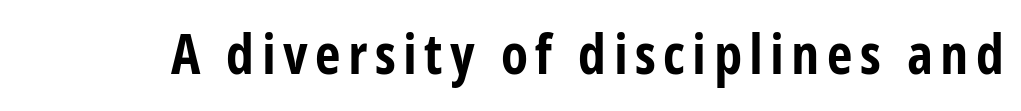
{"serif": "no", "italic": "no", "bold": "yes", "weight": "bold", "width": "condensed", "stroke_contrast": "low", "x_height": "medium", "monospaced": "no", "underline": "no", "glyph_px": 56}
